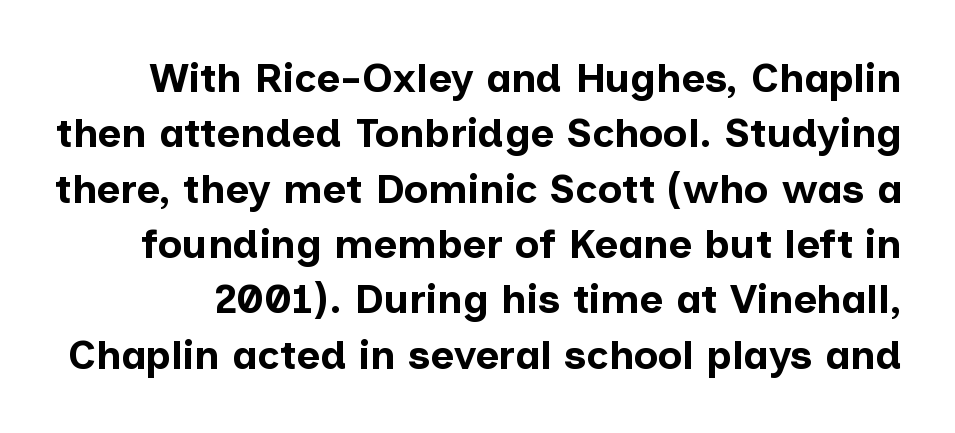
{"serif": "no", "italic": "no", "bold": "yes", "weight": "bold", "width": "normal", "stroke_contrast": "low", "x_height": "medium", "monospaced": "no", "underline": "no", "line_spacing": "normal", "line_spacing_ratio": 1.35, "letter_spacing": "normal", "letter_spacing_em": 0.0, "glyph_px": 41}
